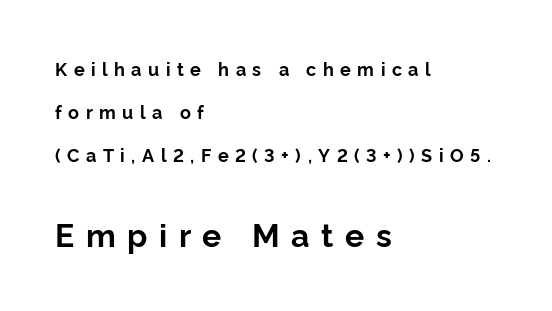
The image shows 32 px bold sans-serif type, upright; set left-aligned, loose line spacing (2.4x), unusually wide letter spacing (+0.36 em), not underlined; the second (bottom) block is 1.78x larger; low stroke contrast and a medium x-height.
